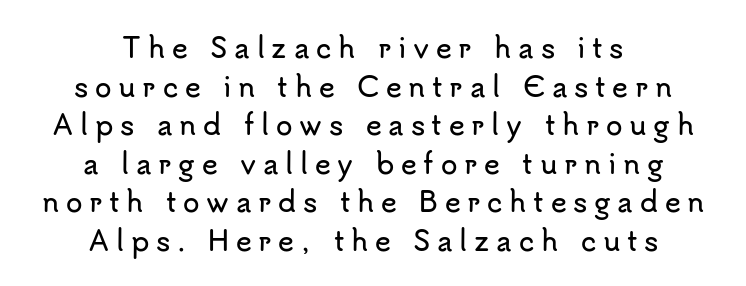
Italic: no, the glyphs are upright roman. This rendering uses center alignment, leaving both contours irregular but symmetric. Descenders are the only things crossing below the line. The block of text has a typical density, with ordinary space between rows.
